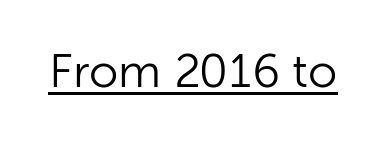
{"serif": "no", "italic": "no", "bold": "no", "weight": "light", "width": "normal", "stroke_contrast": "low", "x_height": "medium", "monospaced": "no", "underline": "yes", "letter_spacing": "normal", "letter_spacing_em": 0.0, "glyph_px": 47}
